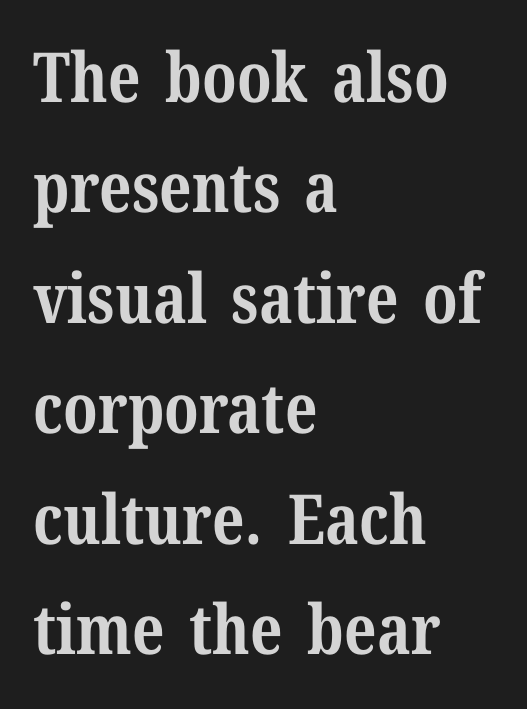
The image shows 69 px bold serif type, upright; set left-aligned, normal line spacing (1.6x), normal letter spacing, not underlined; medium stroke contrast and a medium x-height.
